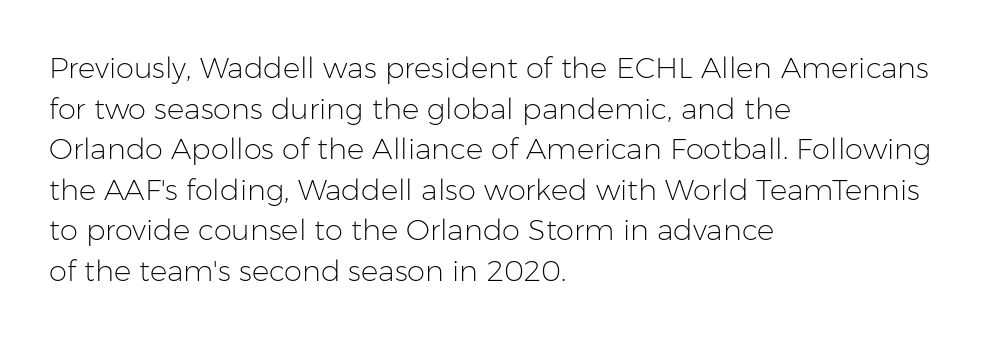
Left-aligned paragraph, ragged on the right. In terms of letterform style, serifs are entirely absent. The font is comparable to plain body text, perhaps lighter. Do the letters lean? They stand straight. Here the designer chose a conventional face with non-uniform glyph widths. A clean baseline with only descenders dipping below it.
